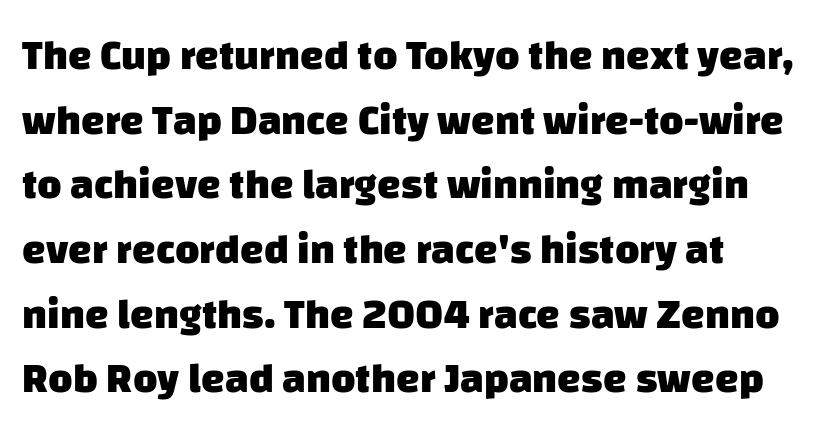
The glyphs have the mass of a bold cut. Here the glyphs are tracked normally, forming tight word shapes. Is this a sans? Yes — the strokes have no serifs. Horizontal alignment here is leftward, the default for most running prose. Any mark beneath the type? The region is blank. This sample has the flowing, uneven cadence of proportional lettering.
